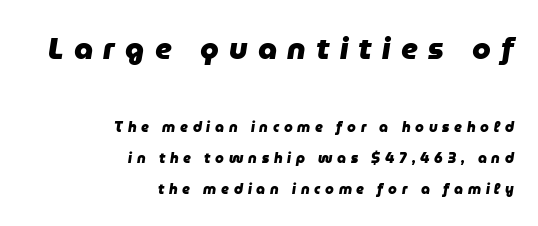
The image shows 30 px heavy type, italic (leaning right); set right-aligned, loose line spacing (2.23x), unusually wide letter spacing (+0.34 em), not underlined; the first (top) block is 2.14x larger; low stroke contrast and a medium x-height.
